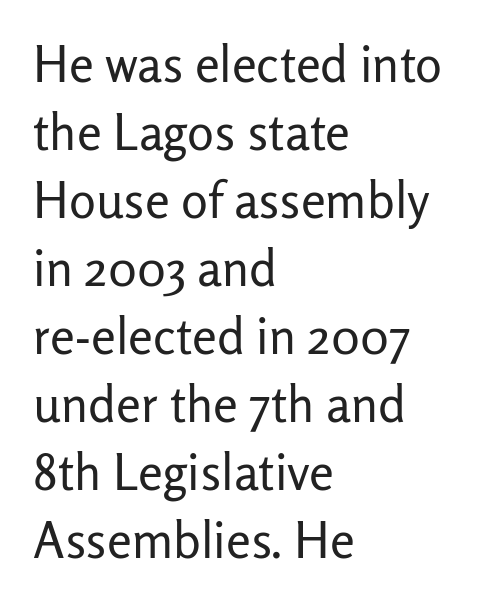
Is the block centered? No — it sits flush against the left margin. Does extra space separate the letters? No, they use regular spacing. If you drew a line through each stem, it would be perfectly vertical. The font sits on the lighter half of the weight spectrum, regular included.
